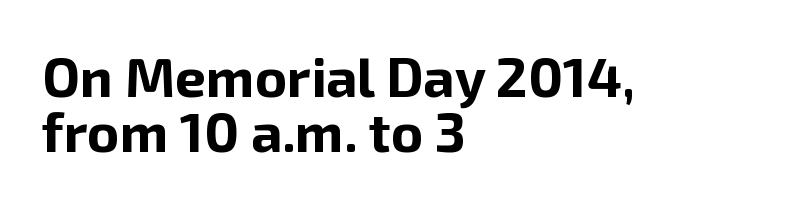
Q: Is the text bold? A: Yes.
Q: Is the text italic (slanted)? A: No, it is upright.
Q: Is the typeface a serif or a sans-serif typeface? A: Sans-serif.
Q: Is the text underlined? A: No.
Q: How is the paragraph aligned? A: Left-aligned.
Q: Is the spacing between letters normal or unusually wide? A: Normal.
Q: Is the spacing between lines tight, normal or loose? A: Tight.
Q: Width (condensed, normal, or wide)? A: Normal.
Q: Stroke contrast? A: Low.
Q: x-height? A: Medium.
Q: Monospaced? A: No.
